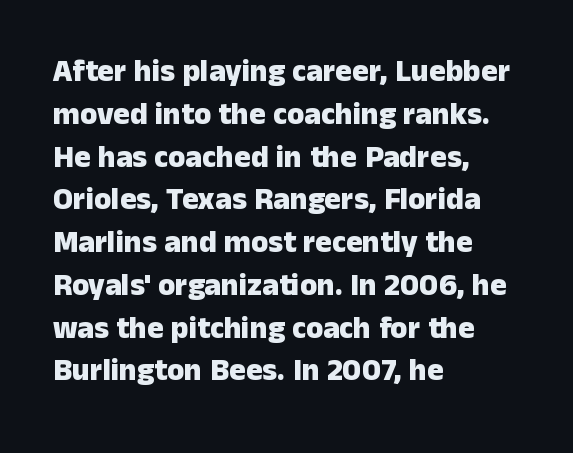
{"serif": "no", "italic": "no", "bold": "yes", "weight": "heavy", "width": "normal", "stroke_contrast": "low", "x_height": "medium", "monospaced": "no", "underline": "no", "align": "left", "line_spacing": "normal", "line_spacing_ratio": 1.38, "letter_spacing": "normal", "letter_spacing_em": 0.0, "glyph_px": 31}
